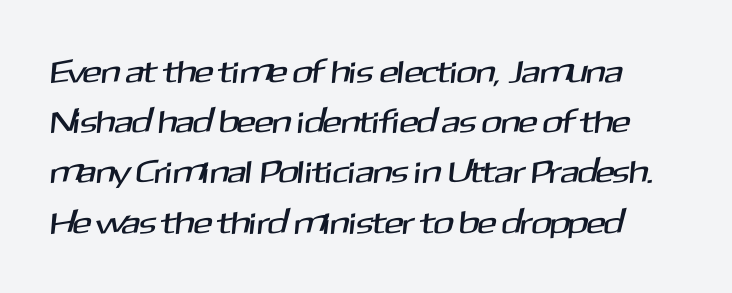
{"serif": "no", "width": "normal", "stroke_contrast": "medium", "x_height": "medium", "monospaced": "no", "underline": "no", "line_spacing": "normal", "line_spacing_ratio": 1.57, "letter_spacing": "normal", "letter_spacing_em": 0.0, "glyph_px": 32}
